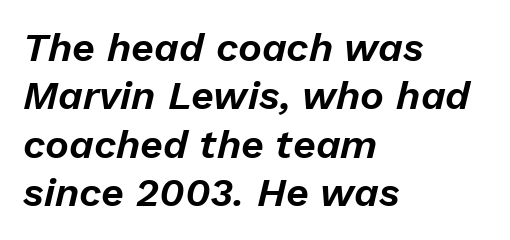
The rendering uses natural spacing where letterforms have individual widths. There's an unmistakable incline to the writing here. Clear beneath every line of the passage. These lines stack with their left ends in a neat column. Default kerning and tracking; the words read as compact shapes.
